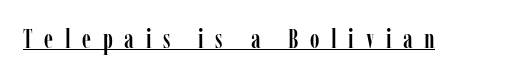
Q: Is the text italic (slanted)? A: No, it is upright.
Q: Is the text underlined? A: Yes.
Q: Is the spacing between letters normal or unusually wide? A: Unusually wide.
